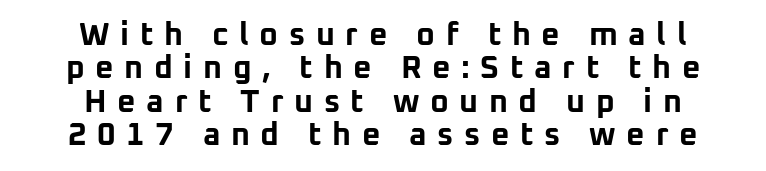
{"serif": "no", "italic": "no", "bold": "yes", "weight": "bold", "width": "normal", "stroke_contrast": "low", "x_height": "medium", "monospaced": "no", "underline": "no", "align": "center", "line_spacing": "tight", "line_spacing_ratio": 1.04, "letter_spacing": "wide", "letter_spacing_em": 0.33, "glyph_px": 32}
